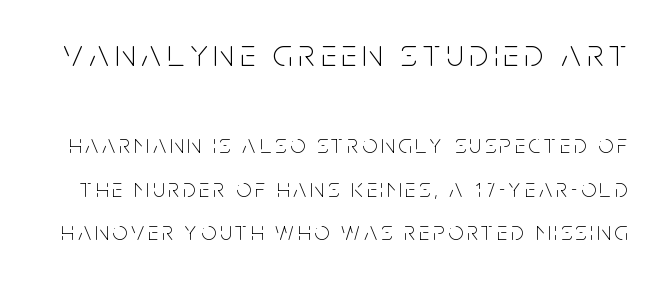
{"serif": "no", "italic": "no", "bold": "no", "weight": "thin", "width": "condensed", "stroke_contrast": "low", "x_height": "large", "monospaced": "no", "underline": "no", "line_spacing": "normal", "line_spacing_ratio": 1.67, "larger_block": "first", "size_ratio": 1.5, "glyph_px": 39}
